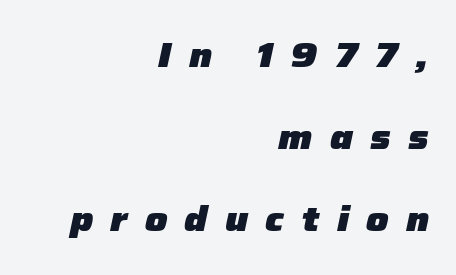
The image shows 35 px heavy type, italic (leaning right); set right-aligned, loose line spacing (2.35x), unusually wide letter spacing (+0.49 em), not underlined; low stroke contrast and a medium x-height.
